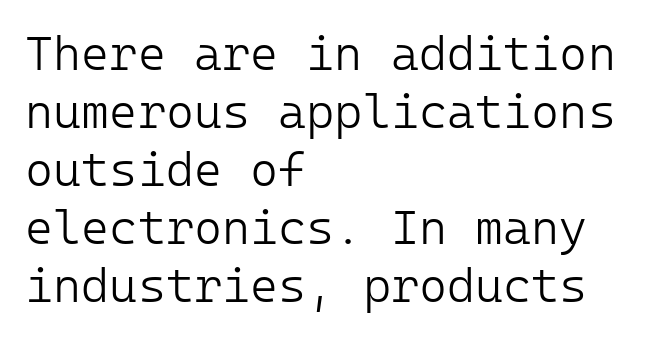
The image shows 48 px light sans-serif type, upright; set left-aligned, line spacing 1.21x, normal letter spacing, not underlined; low stroke contrast and a medium x-height.
